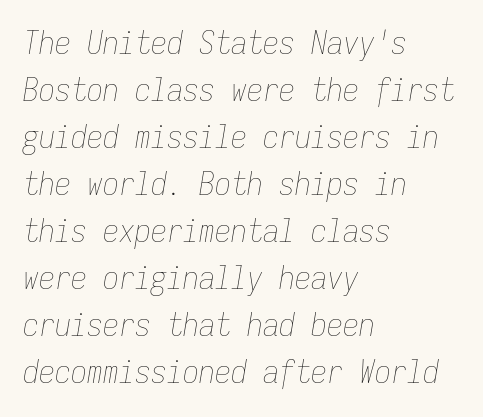
The block of text has a typical density, with ordinary space between rows. The passage shown leans; its letterforms are oblique. Standard letterfit; no display-style spreading of the glyphs. Has an underline been added? It has not. The rendering uses typewriter-style spacing with identical character cells.
